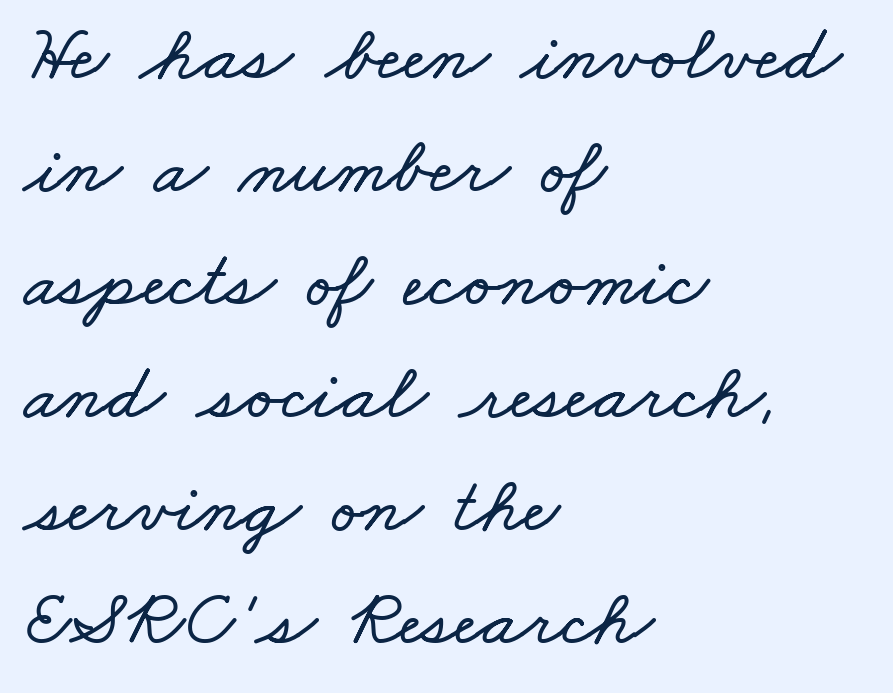
Q: Is the text underlined? A: No.
Q: How is the paragraph aligned? A: Left-aligned.
Q: Is the spacing between letters normal or unusually wide? A: Normal.
Q: Is the spacing between lines tight, normal or loose? A: Normal.
Q: Width (condensed, normal, or wide)? A: Wide.
Q: Stroke contrast? A: Low.
Q: x-height? A: Small.
Q: Monospaced? A: No.
